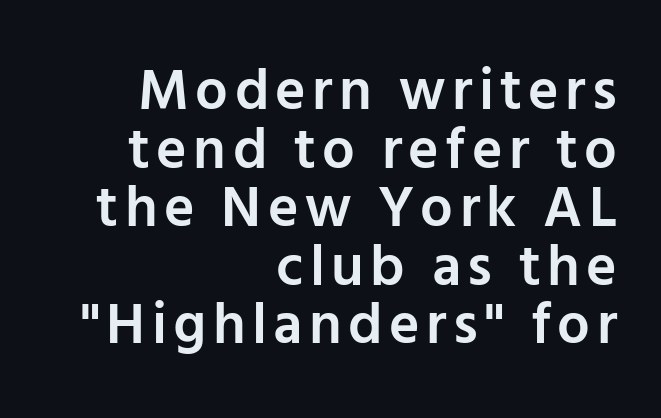
The image shows 58 px semibold sans-serif type, upright; set right-aligned, tight line spacing (1.01x), not underlined; low stroke contrast and a medium x-height.
